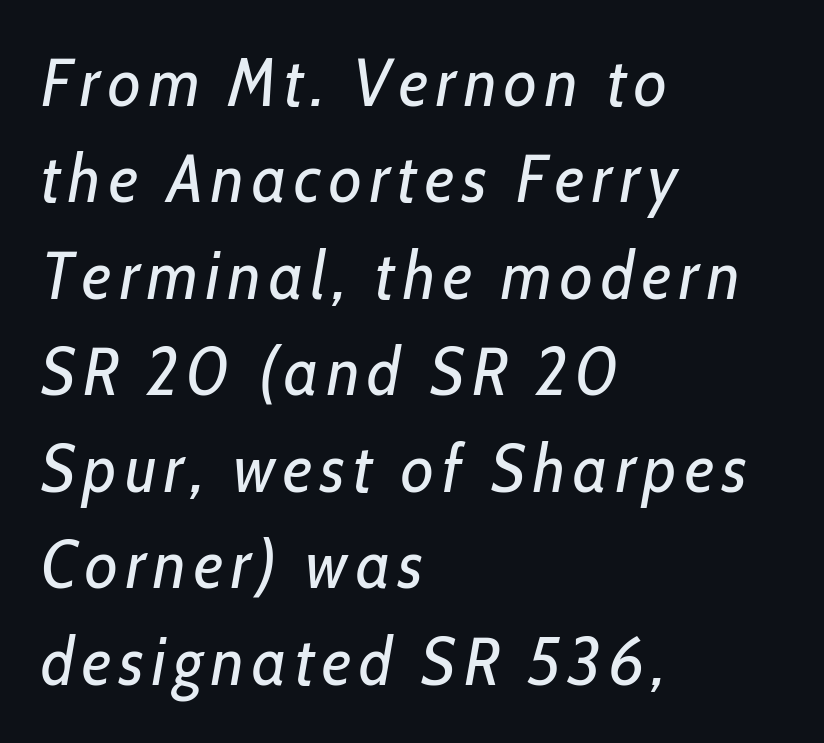
Q: Is the text bold? A: No.
Q: Is the text italic (slanted)? A: Yes, it leans right by about 10 degrees.
Q: Is the text underlined? A: No.
Q: How is the paragraph aligned? A: Left-aligned.
Q: Is the spacing between lines tight, normal or loose? A: Normal.
Q: Width (condensed, normal, or wide)? A: Condensed.
Q: Stroke contrast? A: Low.
Q: x-height? A: Medium.
Q: Monospaced? A: No.
